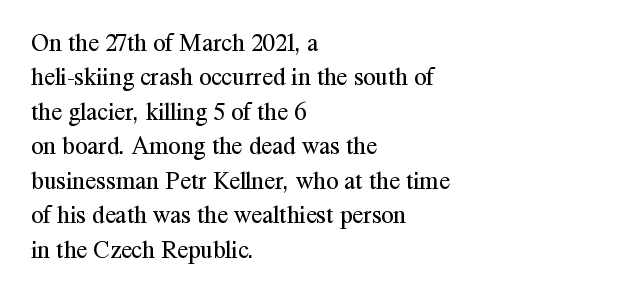
The image shows 25 px text type, upright; set left-aligned, normal line spacing (1.38x), normal letter spacing, not underlined.
